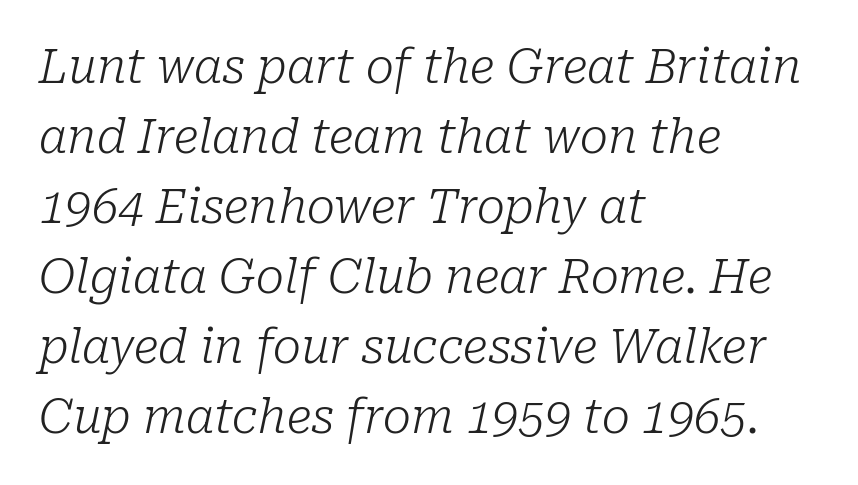
{"serif": "yes", "italic": "yes", "lean": "right", "slant_degrees": 10, "bold": "no", "weight": "light", "width": "normal", "stroke_contrast": "low", "x_height": "medium", "monospaced": "no", "underline": "no", "align": "left", "line_spacing": "normal", "line_spacing_ratio": 1.49, "letter_spacing": "normal", "letter_spacing_em": 0.0, "glyph_px": 47}
